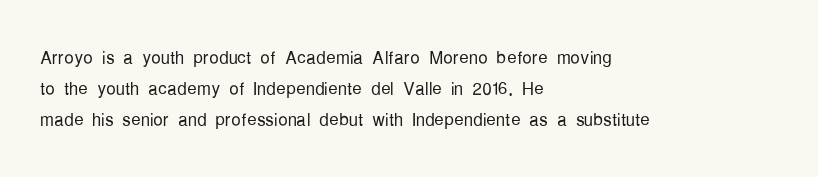
Q: Is the text bold? A: No.
Q: Is the text italic (slanted)? A: No, it is upright.
Q: Is the text underlined? A: No.
Q: How is the paragraph aligned? A: Left-aligned.
Q: Is the spacing between letters normal or unusually wide? A: Normal.
Q: Is the spacing between lines tight, normal or loose? A: Normal.
